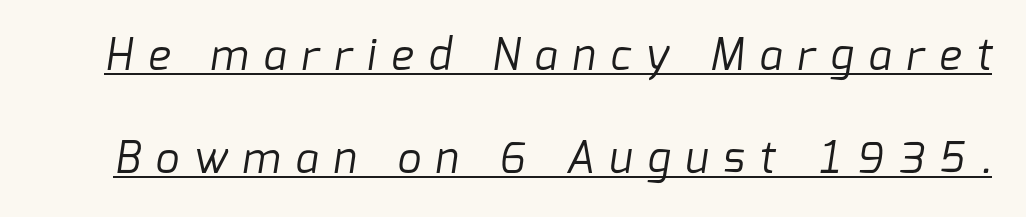
Q: Is the text bold? A: No.
Q: Is the typeface a serif or a sans-serif typeface? A: Sans-serif.
Q: Is the text underlined? A: Yes.
Q: Is the spacing between letters normal or unusually wide? A: Unusually wide.
Q: Is the spacing between lines tight, normal or loose? A: Loose.
Q: Width (condensed, normal, or wide)? A: Normal.
Q: Stroke contrast? A: Low.
Q: x-height? A: Medium.
Q: Monospaced? A: No.
